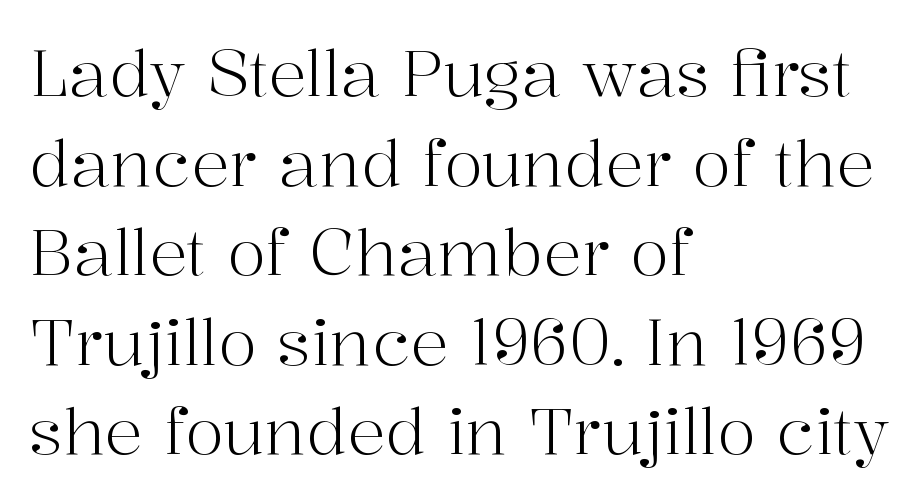
Honestly, there is no underline to notice here at all. The characters display serif detailing at their extremities. In terms of leading, this rendering sits right in the middle. No letter is thick-stroked: the sample isn't bold. The letters advance in unequal steps, a hallmark of proportional type. Visually the block forms a straight wall on the left and a jagged coastline on the right.
